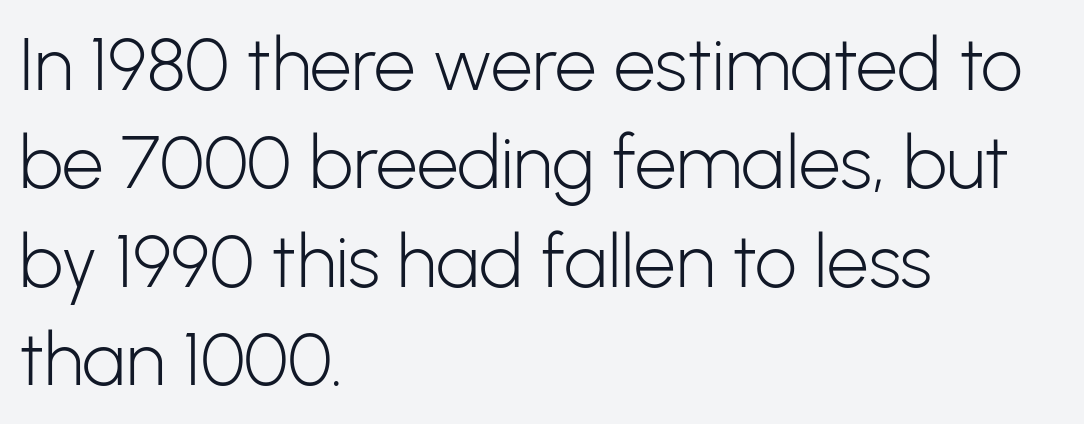
{"serif": "no", "italic": "no", "bold": "no", "weight": "light", "width": "normal", "stroke_contrast": "low", "x_height": "medium", "monospaced": "no", "underline": "no", "align": "left", "line_spacing": "normal", "line_spacing_ratio": 1.33, "letter_spacing": "normal", "letter_spacing_em": 0.0, "glyph_px": 74}
